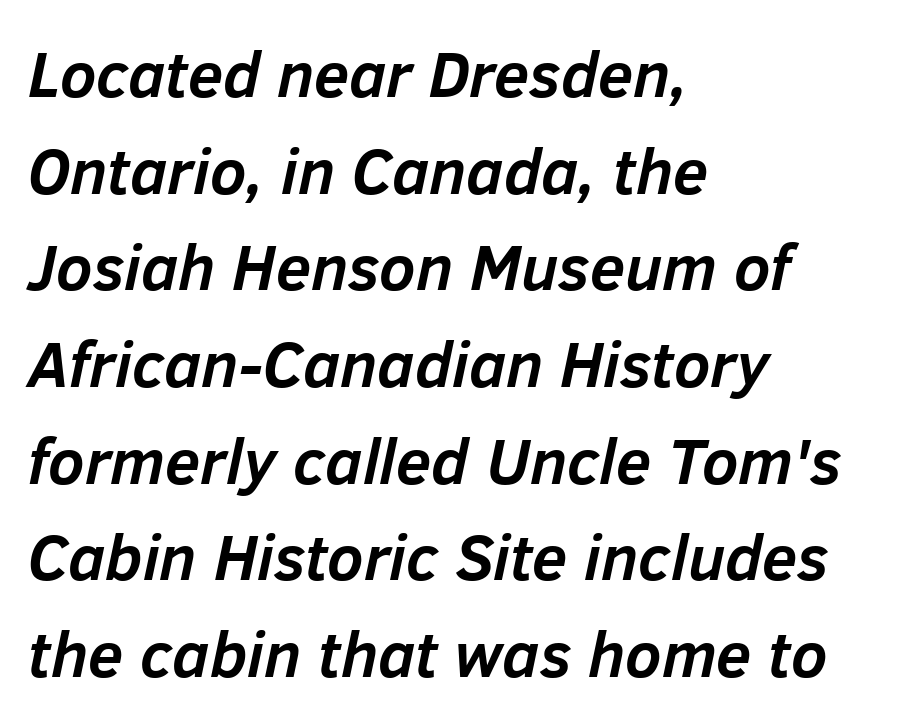
The image shows 64 px semibold type, italic (leaning right); set left-aligned, normal line spacing (1.51x), normal letter spacing, not underlined; low stroke contrast and a medium x-height.
